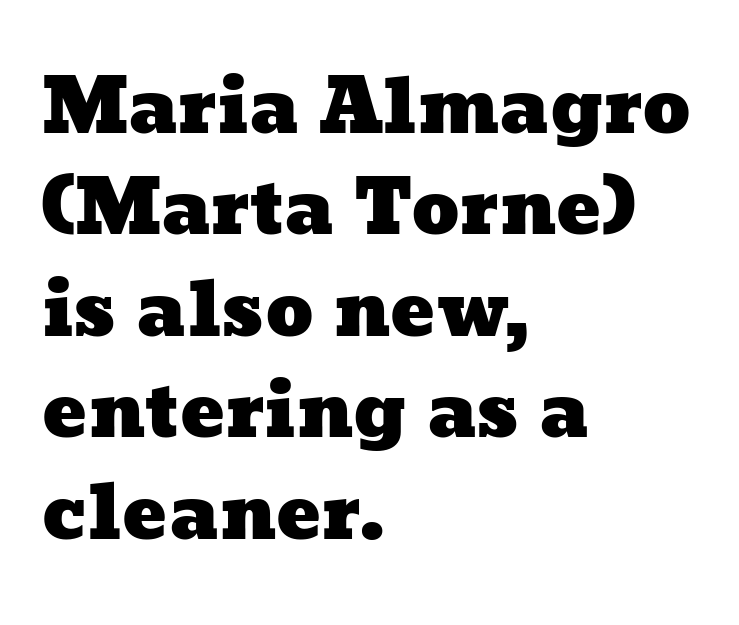
Summary of vertical rhythm: regular, with standard interline spacing. Type without underlining. Students, note that the glyphs here touch the page at normal intervals. Character widths vary here, with narrow letters taking less room than wide ones. Teacher's note: observe the even left margin — that is flush-left alignment.
